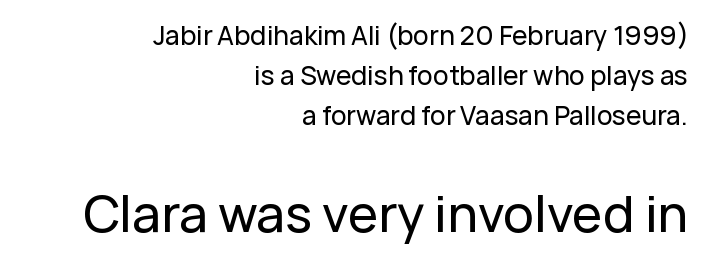
Q: Is the text italic (slanted)? A: No, it is upright.
Q: Is the typeface a serif or a sans-serif typeface? A: Sans-serif.
Q: Is the text underlined? A: No.
Q: How is the paragraph aligned? A: Right-aligned.
Q: Is the spacing between letters normal or unusually wide? A: Normal.
Q: Is the spacing between lines tight, normal or loose? A: Normal.
Q: Which block of text is set in a larger size, the first (top) or the second (bottom)? A: The second (bottom) one.
Q: Width (condensed, normal, or wide)? A: Normal.
Q: Stroke contrast? A: Low.
Q: x-height? A: Medium.
Q: Monospaced? A: No.
